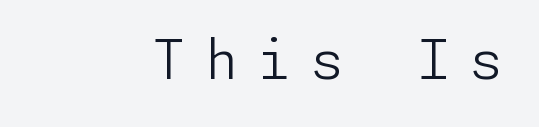
Check the space under the baseline: it is left empty. Weight: regular or lighter. Are there feet on the stems? There aren't — it's a sans. No italicization has been applied; the sample stays upright. The rendering inserts visible extra space after every character.
